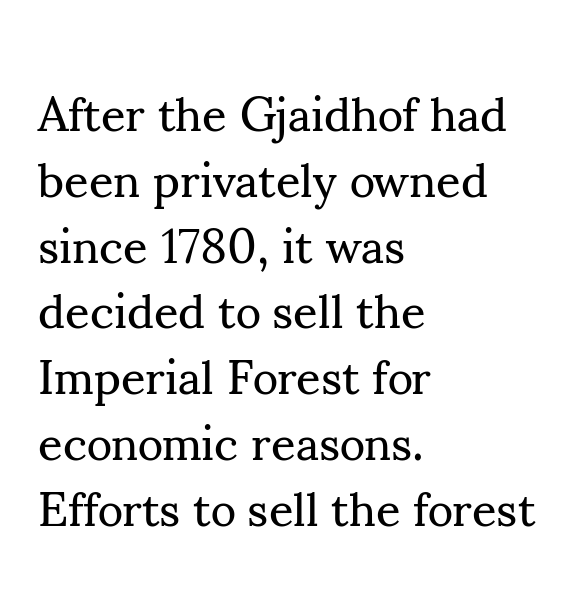
{"serif": "yes", "italic": "no", "bold": "no", "weight": "regular", "width": "normal", "stroke_contrast": "medium", "x_height": "small", "monospaced": "no", "underline": "no", "align": "left", "line_spacing": "normal", "line_spacing_ratio": 1.37, "letter_spacing": "normal", "letter_spacing_em": 0.0, "glyph_px": 48}
